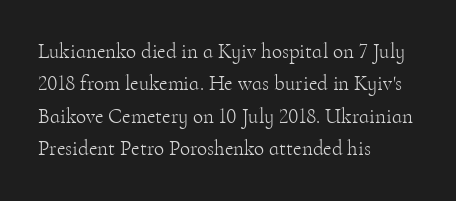
{"italic": "no", "bold": "no", "underline": "no", "align": "left", "line_spacing": "normal", "line_spacing_ratio": 1.54, "letter_spacing": "normal", "letter_spacing_em": 0.0, "glyph_px": 21}
